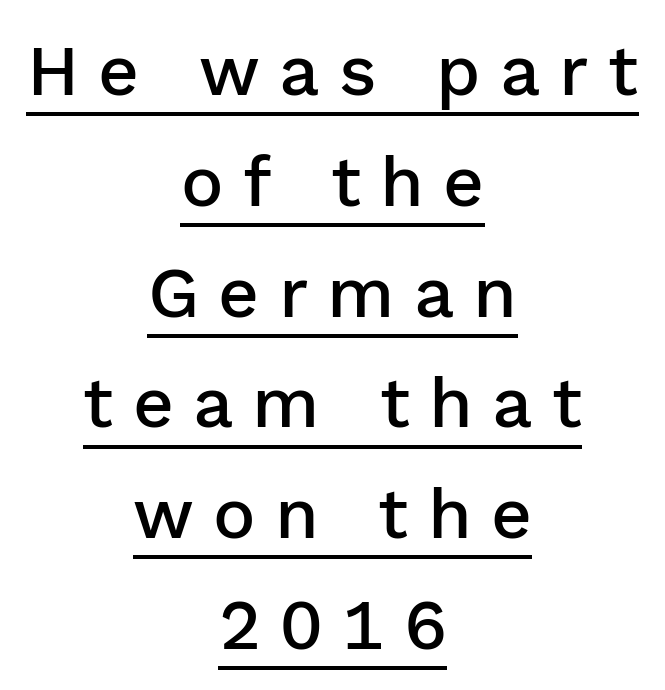
The image shows 71 px semibold sans-serif type, upright; set centered, normal line spacing (1.56x), unusually wide letter spacing (+0.27 em), underlined; low stroke contrast and a medium x-height.
